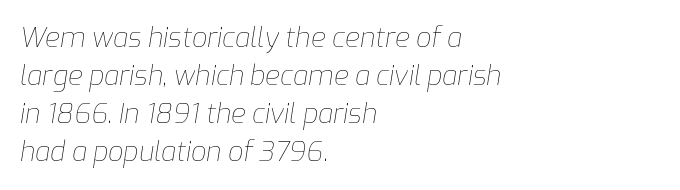
{"italic": "yes", "lean": "right", "slant_degrees": 9, "bold": "no", "underline": "no", "align": "left", "line_spacing": "normal", "line_spacing_ratio": 1.41, "letter_spacing": "normal", "letter_spacing_em": 0.0, "glyph_px": 27}
